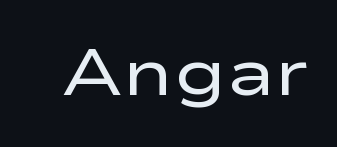
The image shows 66 px regular-weight, wide sans-serif type, upright; set normal letter spacing, not underlined; low stroke contrast and a medium x-height.
